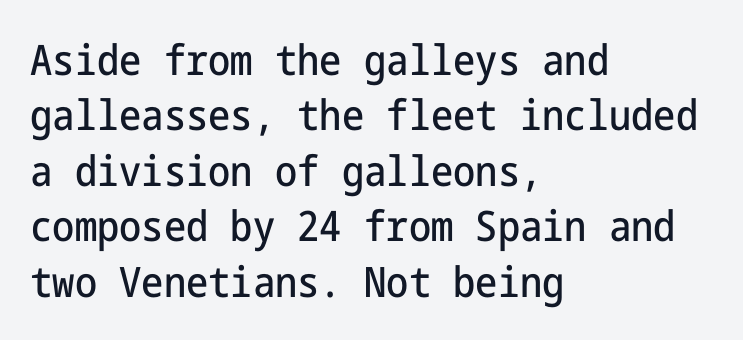
Q: Is the text italic (slanted)? A: No, it is upright.
Q: Is the typeface a serif or a sans-serif typeface? A: Sans-serif.
Q: Is the text underlined? A: No.
Q: How is the paragraph aligned? A: Left-aligned.
Q: Is the spacing between letters normal or unusually wide? A: Normal.
Q: Is the spacing between lines tight, normal or loose? A: Normal.
Q: Width (condensed, normal, or wide)? A: Condensed.
Q: Stroke contrast? A: Low.
Q: x-height? A: Medium.
